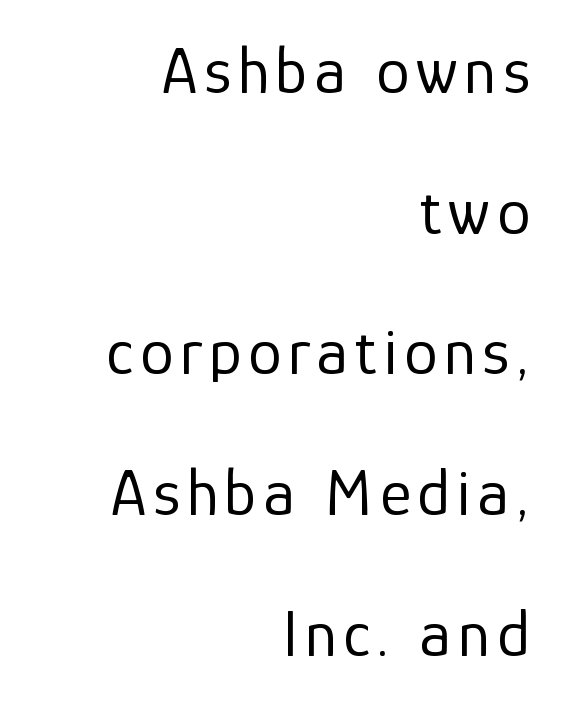
{"serif": "no", "italic": "no", "bold": "no", "weight": "regular", "width": "normal", "stroke_contrast": "low", "x_height": "medium", "monospaced": "no", "underline": "no", "align": "right", "line_spacing": "loose", "line_spacing_ratio": 2.1, "glyph_px": 67}
